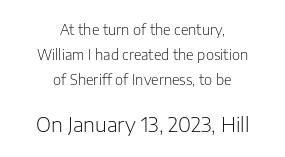
The image shows 20 px text type, upright; set centered, line spacing 1.78x, normal letter spacing, not underlined; the second (bottom) block is 1.43x larger.
